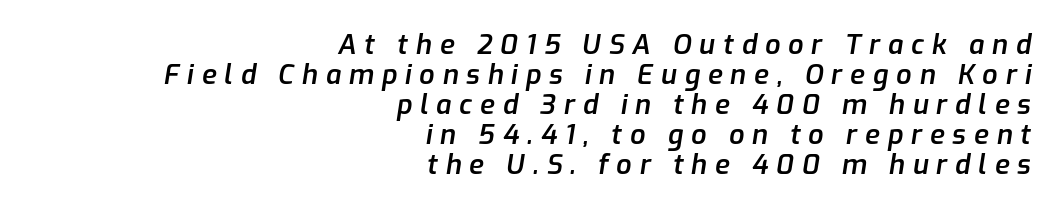
Q: Is the text bold? A: Semi-bold.
Q: Is the text italic (slanted)? A: Yes, it leans right by about 9 degrees.
Q: Is the text underlined? A: No.
Q: How is the paragraph aligned? A: Right-aligned.
Q: Is the spacing between letters normal or unusually wide? A: Unusually wide.
Q: Is the spacing between lines tight, normal or loose? A: Tight.
